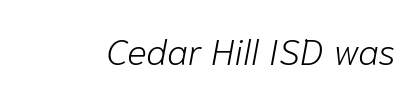
The image shows 37 px light type, italic (leaning right); set normal letter spacing, not underlined; low stroke contrast and a medium x-height.
